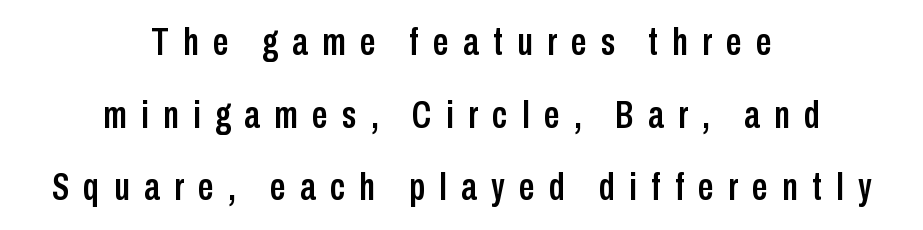
Line starts and ends both wander, symmetrically. Stroke terminals: plain, sans-serif. Is the letter spacing exaggerated? Yes — the characters are pushed far apart. Italic? Not at all — the glyphs are vertical. Do the characters align in a grid? No, the font is proportional. Decoration check: the copy has no underline.
